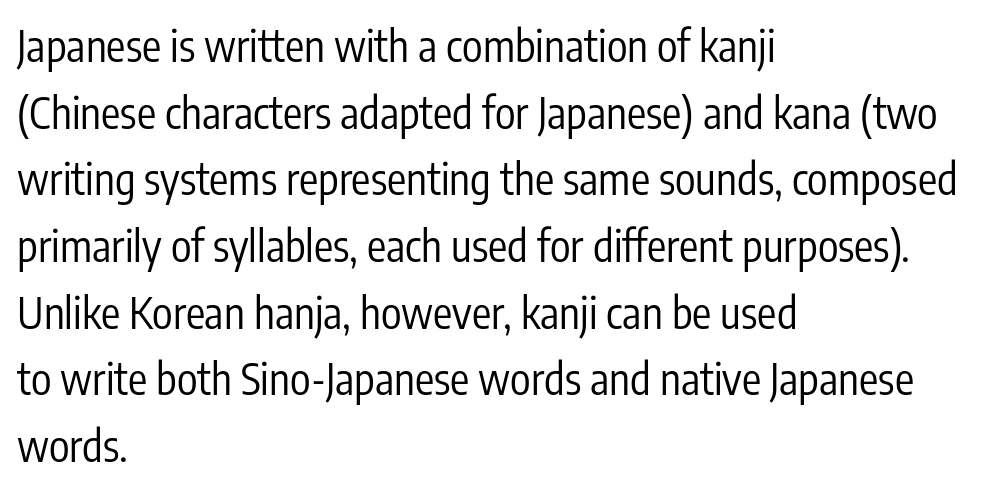
Q: Is the text bold? A: No.
Q: Is the text italic (slanted)? A: No, it is upright.
Q: Is the typeface a serif or a sans-serif typeface? A: Sans-serif.
Q: Is the text underlined? A: No.
Q: How is the paragraph aligned? A: Left-aligned.
Q: Is the spacing between letters normal or unusually wide? A: Normal.
Q: Is the spacing between lines tight, normal or loose? A: Normal.
Q: Width (condensed, normal, or wide)? A: Condensed.
Q: Stroke contrast? A: Low.
Q: x-height? A: Medium.
Q: Monospaced? A: No.
